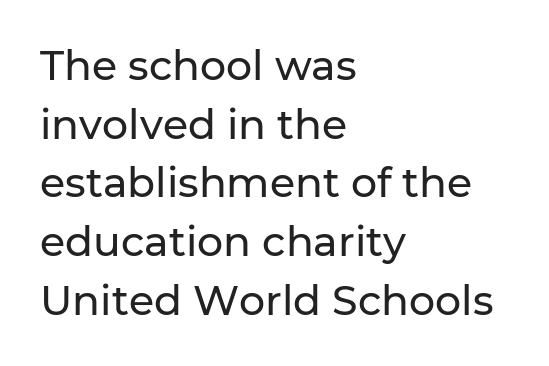
The string is rendered with underlining switched off. This is the regular roman posture of the typeface. The designer went with a sans here, leaving each stem footless. Letter spacing: default. A classic flush-left, rag-right setting is used for this passage. The passage shown stacks its lines at a standard gap.
